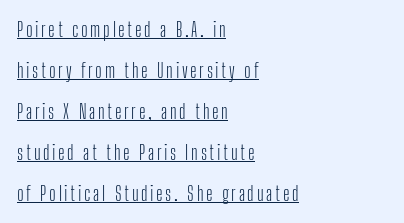
A continuous stroke trails under the words, as in a hyperlink. Unbolded letterforms with no extra heft. These lines are set flush left with a ragged right edge. Rows of type keep a wide berth in the vertical direction. A typesetter would mark this as roman, not italic.
